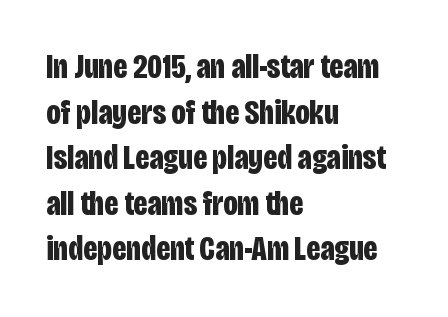
The image shows 34 px bold, condensed sans-serif type, upright; set left-aligned, normal line spacing (1.34x), normal letter spacing, not underlined; low stroke contrast and a large x-height.
